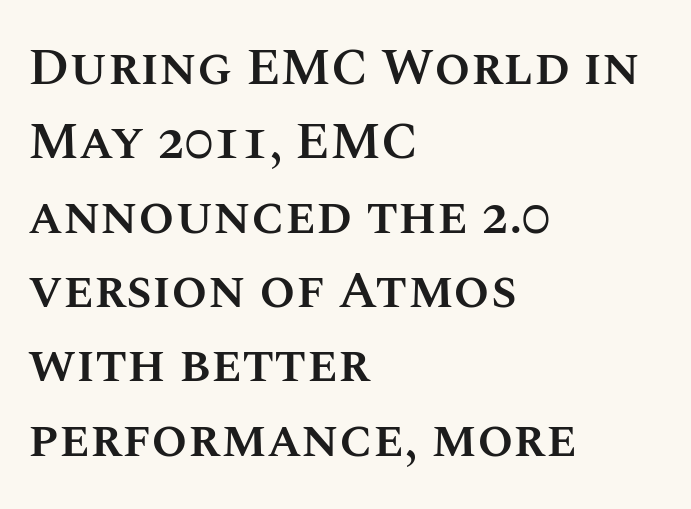
The image shows 52 px semibold type, upright; set left-aligned, normal line spacing (1.43x), normal letter spacing, not underlined; medium stroke contrast and a large x-height.
